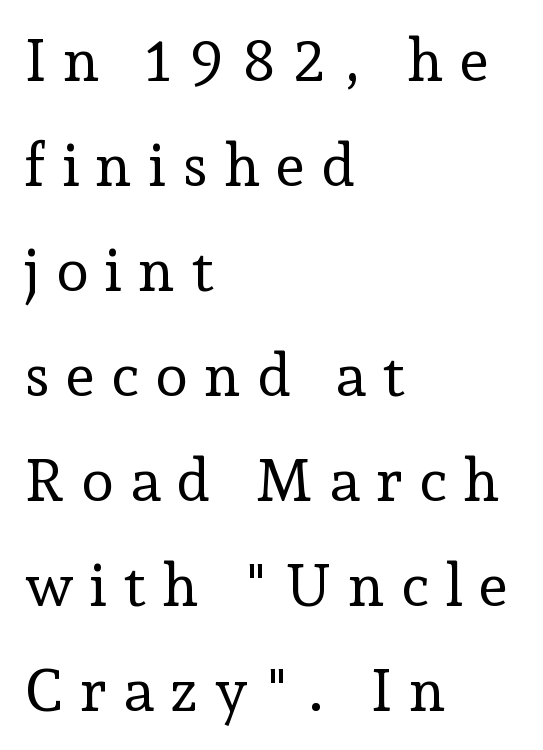
Q: Is the text bold? A: No.
Q: Is the text italic (slanted)? A: No, it is upright.
Q: Is the typeface a serif or a sans-serif typeface? A: Serif.
Q: Is the text underlined? A: No.
Q: How is the paragraph aligned? A: Left-aligned.
Q: Is the spacing between letters normal or unusually wide? A: Unusually wide.
Q: Width (condensed, normal, or wide)? A: Normal.
Q: Stroke contrast? A: Low.
Q: x-height? A: Medium.
Q: Monospaced? A: No.
